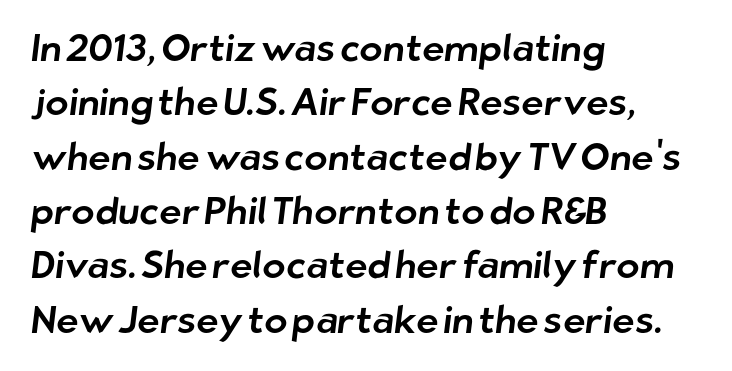
Students, note that the glyphs here touch the page at normal intervals. In terms of letterform style, serifs are entirely absent. Leading: standard. Varying glyph widths throughout — classic text-font behaviour. Layout note: lines flush left. Words float on clear page, feet unadorned.
